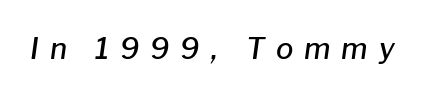
Lines of text with bare space underneath. These lines have a slow, spaced-out rhythm from letter to letter. Is this a fixed-width face? No — the glyphs have proportional, varying widths. The font's italic variant was chosen for this text. As a designer I'd log this as weight 600, semibold.
